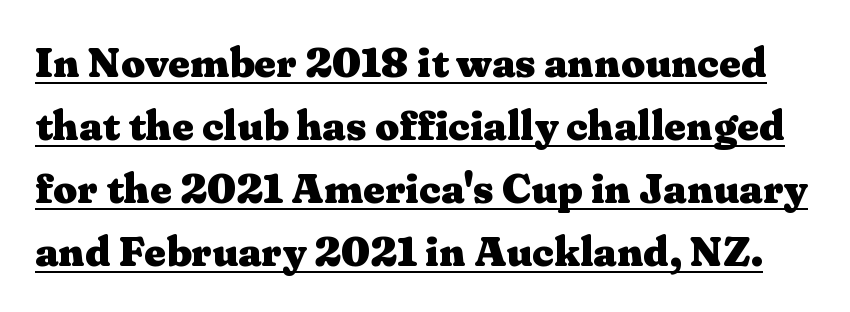
The image shows 42 px heavy, wide serif type, upright; set normal line spacing (1.5x), normal letter spacing, underlined; medium stroke contrast and a medium x-height.
